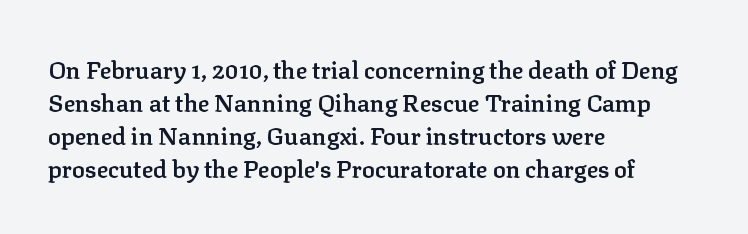
Q: Is the text bold? A: Semi-bold.
Q: Is the text italic (slanted)? A: No, it is upright.
Q: Is the text underlined? A: No.
Q: How is the paragraph aligned? A: Left-aligned.
Q: Is the spacing between letters normal or unusually wide? A: Normal.
Q: Is the spacing between lines tight, normal or loose? A: Normal.
